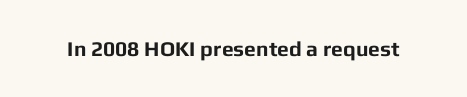
The letterforms sit shoulder to shoulder at normal distance. These lines were composed using upright roman letters. Check the space under the baseline: it is left empty. The sample has been set heavy, in full bold.
